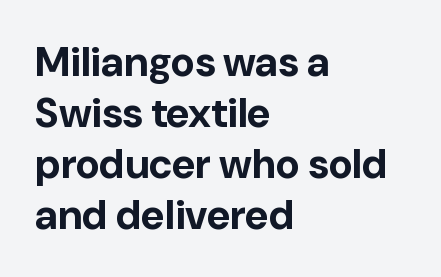
The image shows 41 px bold sans-serif type, upright; set left-aligned, line spacing 1.24x, normal letter spacing, not underlined; low stroke contrast and a medium x-height.
